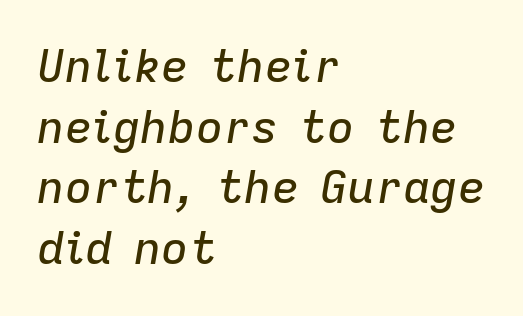
{"italic": "yes", "lean": "right", "slant_degrees": 9, "width": "normal", "stroke_contrast": "low", "x_height": "medium", "monospaced": "no", "underline": "no", "align": "left", "line_spacing": "normal", "line_spacing_ratio": 1.32, "letter_spacing": "normal", "letter_spacing_em": 0.0, "glyph_px": 46}
